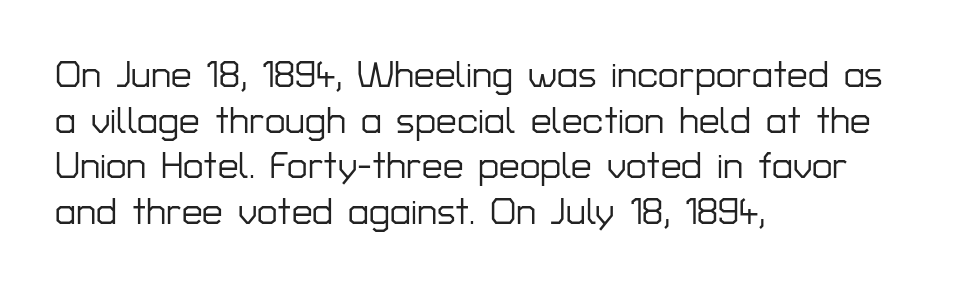
Q: Is the text italic (slanted)? A: No, it is upright.
Q: Is the typeface a serif or a sans-serif typeface? A: Sans-serif.
Q: Is the text underlined? A: No.
Q: How is the paragraph aligned? A: Left-aligned.
Q: Is the spacing between letters normal or unusually wide? A: Normal.
Q: Width (condensed, normal, or wide)? A: Normal.
Q: Stroke contrast? A: Low.
Q: x-height? A: Medium.
Q: Monospaced? A: No.
